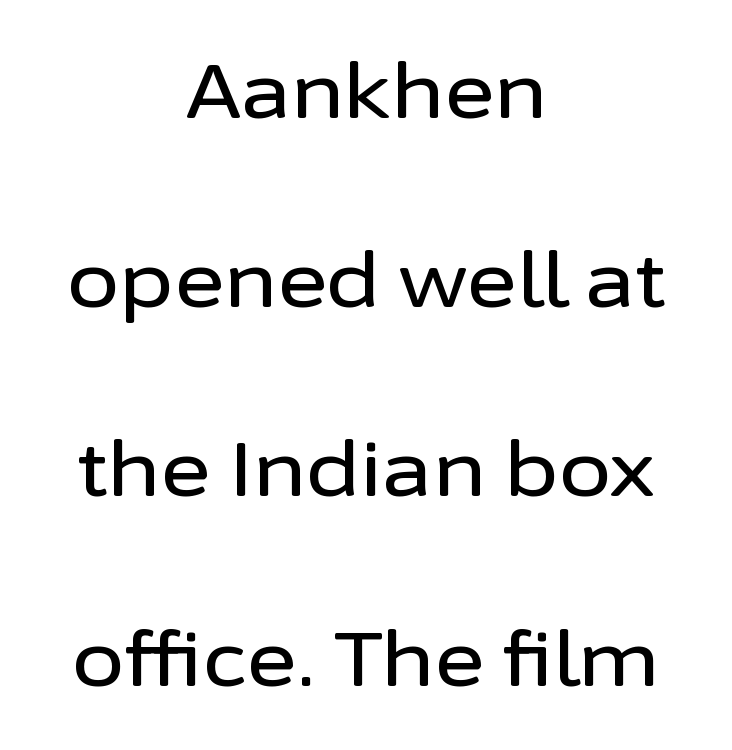
Here the designer chose a conventional face with non-uniform glyph widths. The setting favours the middle, as headings and verse often do. This sample trades compactness for vertical openness between lines. A bare baseline throughout the passage. The specimen reads as upright at a glance.
